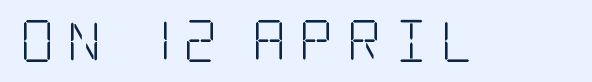
The letters are spread apart with noticeably loose tracking. A serif font was chosen for this passage. Honestly, there is no underline to notice here at all. The strokes are not fattened; the text isn't bold. These lines were composed using upright roman letters.
